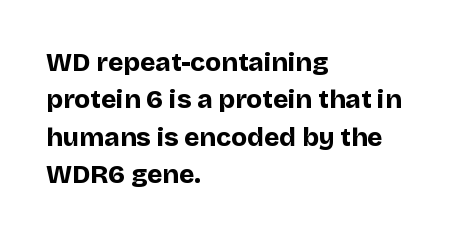
{"italic": "no", "bold": "yes", "underline": "no", "align": "left", "line_spacing": "normal", "line_spacing_ratio": 1.44, "letter_spacing": "normal", "letter_spacing_em": 0.0, "glyph_px": 26}
